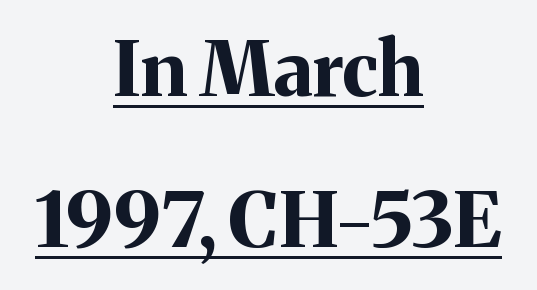
Each glyph is drawn with heavy, bold strokes. A typesetter would call this proportional, since set widths differ per character. What's the leading like? Stretched, with rows far apart. Leftover space on each line is divided equally before and after the words. Is there an underline? Yes — a line sits under the letters.
